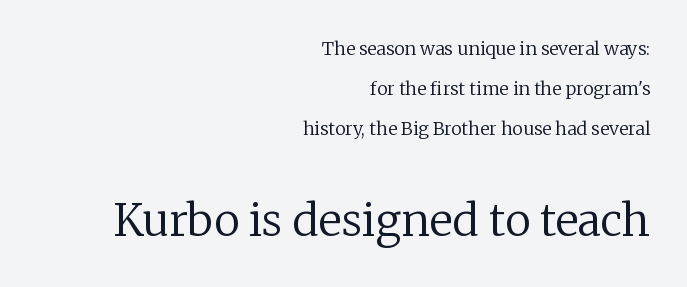
{"serif": "yes", "italic": "no", "bold": "no", "weight": "regular", "width": "normal", "stroke_contrast": "low", "x_height": "medium", "monospaced": "no", "underline": "no", "align": "right", "line_spacing": "loose", "line_spacing_ratio": 2.22, "letter_spacing": "normal", "letter_spacing_em": 0.0, "larger_block": "second", "size_ratio": 2.44, "glyph_px": 44}
